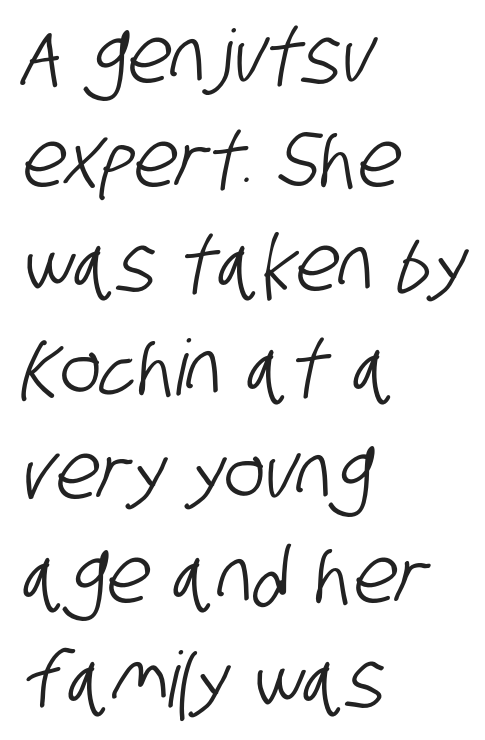
{"serif": "no", "width": "condensed", "stroke_contrast": "low", "x_height": "large", "monospaced": "no", "underline": "no", "align": "left", "line_spacing": "normal", "line_spacing_ratio": 1.35, "letter_spacing": "normal", "letter_spacing_em": 0.0, "glyph_px": 77}
